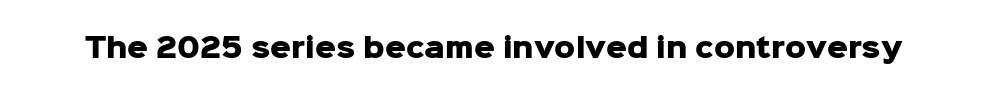
The image shows 26 px bold type, upright; set normal letter spacing, not underlined.
